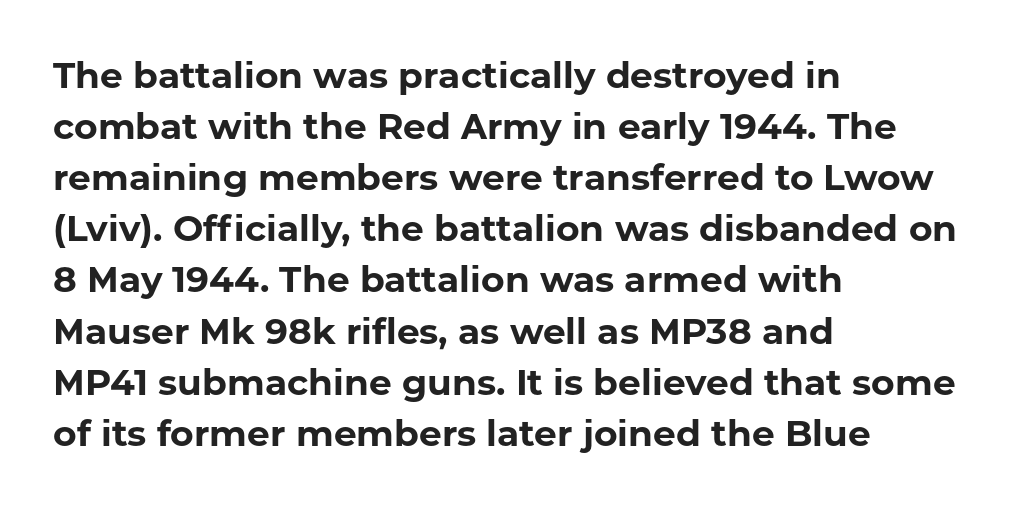
Q: Is the text bold? A: Yes.
Q: Is the text italic (slanted)? A: No, it is upright.
Q: Is the typeface a serif or a sans-serif typeface? A: Sans-serif.
Q: Is the text underlined? A: No.
Q: How is the paragraph aligned? A: Left-aligned.
Q: Is the spacing between letters normal or unusually wide? A: Normal.
Q: Is the spacing between lines tight, normal or loose? A: Normal.
Q: Width (condensed, normal, or wide)? A: Normal.
Q: Stroke contrast? A: Low.
Q: x-height? A: Medium.
Q: Monospaced? A: No.
